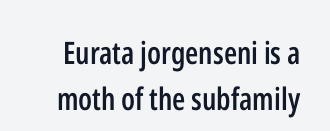
{"serif": "no", "italic": "no", "bold": "semi", "weight": "semibold", "width": "condensed", "stroke_contrast": "low", "x_height": "medium", "monospaced": "no", "underline": "no", "line_spacing": "normal", "line_spacing_ratio": 1.47, "letter_spacing": "normal", "letter_spacing_em": 0.0, "glyph_px": 31}
